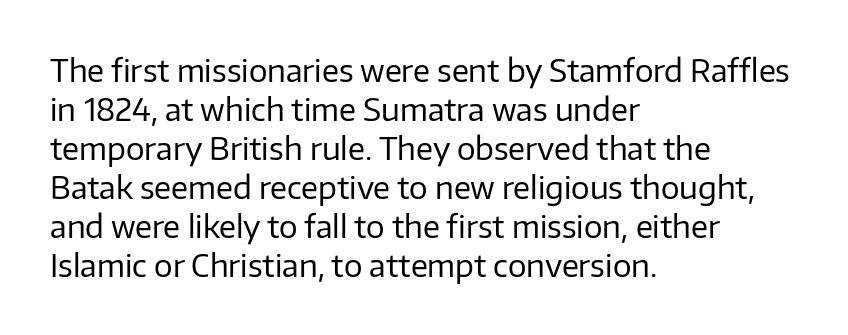
The image shows 31 px regular-weight sans-serif type, upright; set left-aligned, normal line spacing (1.26x), normal letter spacing, not underlined; low stroke contrast and a medium x-height.
